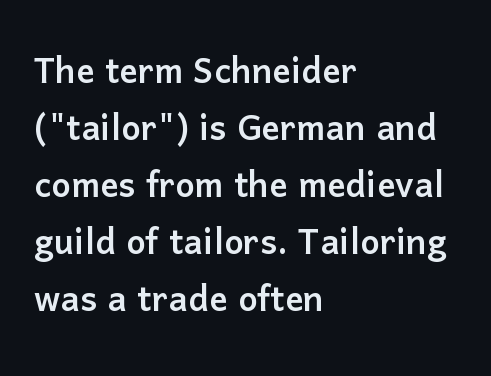
The image shows 46 px sans-serif type, upright; set left-aligned, line spacing 1.24x, normal letter spacing, not underlined; low stroke contrast and a medium x-height.
